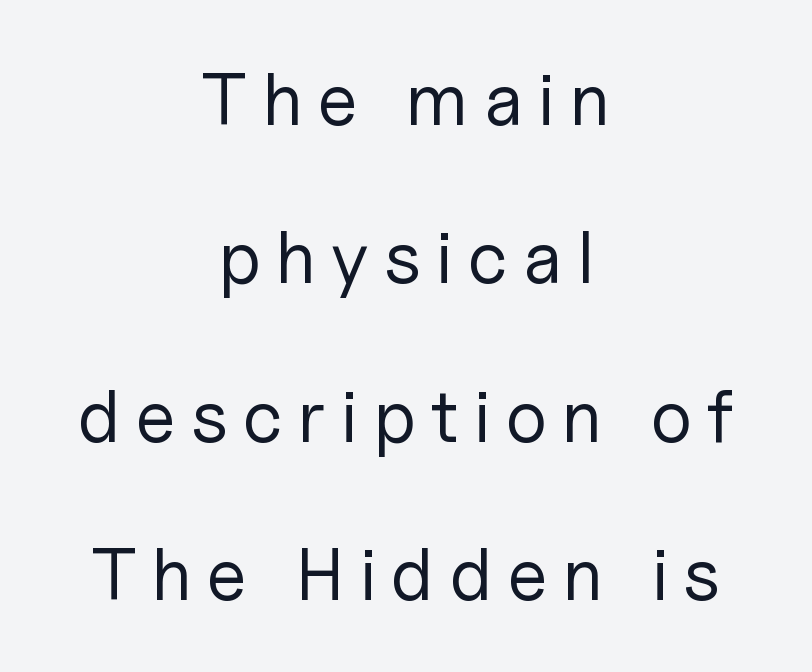
Q: Is the text bold? A: No.
Q: Is the text italic (slanted)? A: No, it is upright.
Q: Is the typeface a serif or a sans-serif typeface? A: Sans-serif.
Q: Is the text underlined? A: No.
Q: How is the paragraph aligned? A: Centered.
Q: Is the spacing between letters normal or unusually wide? A: Unusually wide.
Q: Is the spacing between lines tight, normal or loose? A: Loose.
Q: Width (condensed, normal, or wide)? A: Normal.
Q: Stroke contrast? A: Low.
Q: x-height? A: Medium.
Q: Monospaced? A: No.
